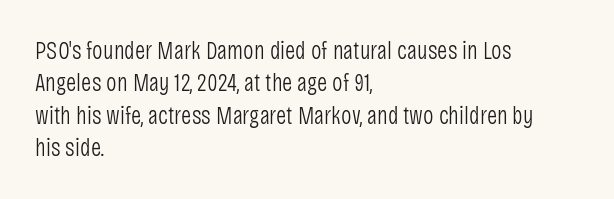
The image shows 25 px text type, upright; set left-aligned, normal line spacing (1.3x), normal letter spacing, not underlined.
